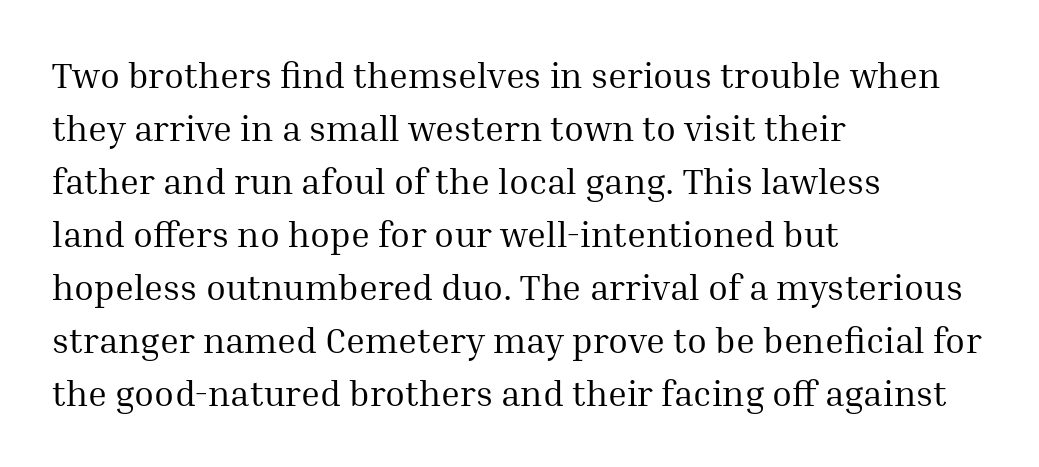
The image shows 36 px regular-weight serif type, upright; set left-aligned, normal line spacing (1.47x), normal letter spacing, not underlined; medium stroke contrast and a medium x-height.
